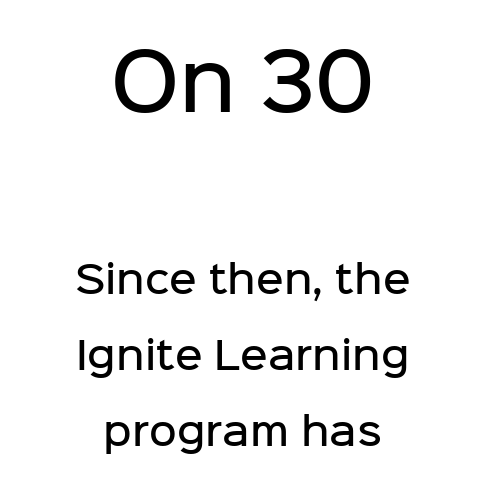
Q: Is the text bold? A: Semi-bold.
Q: Is the text italic (slanted)? A: No, it is upright.
Q: Is the typeface a serif or a sans-serif typeface? A: Sans-serif.
Q: Is the text underlined? A: No.
Q: How is the paragraph aligned? A: Centered.
Q: Is the spacing between letters normal or unusually wide? A: Normal.
Q: Is the spacing between lines tight, normal or loose? A: Loose.
Q: Which block of text is set in a larger size, the first (top) or the second (bottom)? A: The first (top) one.
Q: Width (condensed, normal, or wide)? A: Normal.
Q: Stroke contrast? A: Low.
Q: x-height? A: Medium.
Q: Monospaced? A: No.
